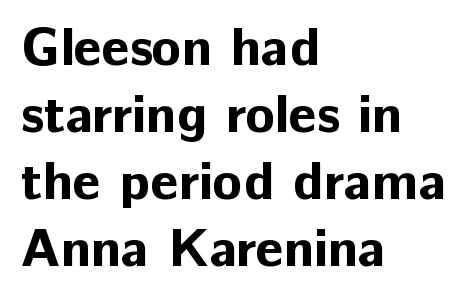
{"serif": "no", "italic": "no", "bold": "yes", "weight": "bold", "width": "normal", "stroke_contrast": "low", "x_height": "medium", "monospaced": "no", "underline": "no", "align": "left", "line_spacing_ratio": 1.24, "letter_spacing": "normal", "letter_spacing_em": 0.0, "glyph_px": 54}
